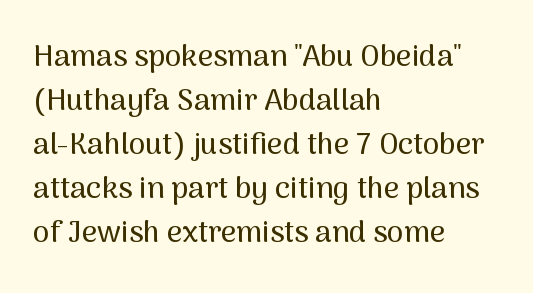
Q: Is the text italic (slanted)? A: No, it is upright.
Q: Is the typeface a serif or a sans-serif typeface? A: Sans-serif.
Q: Is the text underlined? A: No.
Q: How is the paragraph aligned? A: Left-aligned.
Q: Is the spacing between letters normal or unusually wide? A: Normal.
Q: Is the spacing between lines tight, normal or loose? A: Normal.
Q: Width (condensed, normal, or wide)? A: Normal.
Q: Stroke contrast? A: Medium.
Q: x-height? A: Medium.
Q: Monospaced? A: No.
